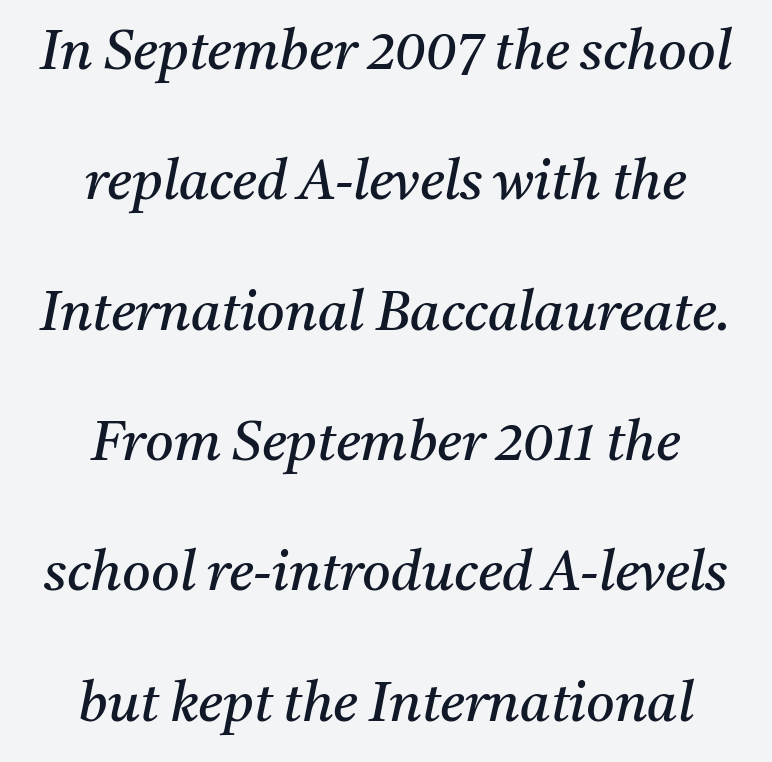
Q: Is the text bold? A: No.
Q: Is the text italic (slanted)? A: Yes, it leans right by about 11 degrees.
Q: Is the typeface a serif or a sans-serif typeface? A: Serif.
Q: Is the text underlined? A: No.
Q: How is the paragraph aligned? A: Centered.
Q: Is the spacing between letters normal or unusually wide? A: Normal.
Q: Is the spacing between lines tight, normal or loose? A: Loose.
Q: Width (condensed, normal, or wide)? A: Normal.
Q: Stroke contrast? A: Medium.
Q: x-height? A: Medium.
Q: Monospaced? A: No.
